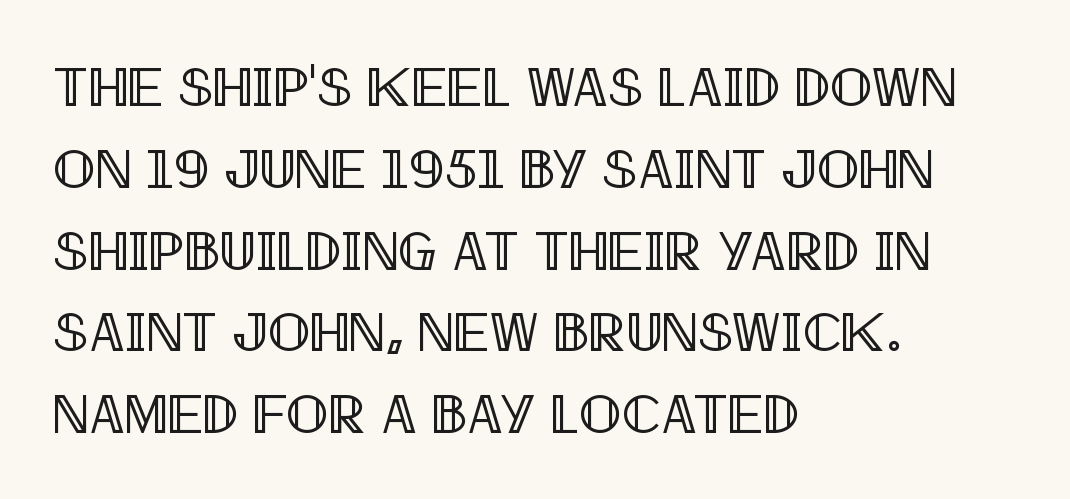
{"italic": "no", "width": "condensed", "x_height": "large", "monospaced": "no", "underline": "no", "align": "left", "line_spacing": "normal", "line_spacing_ratio": 1.46, "letter_spacing": "normal", "letter_spacing_em": 0.0, "glyph_px": 56}
